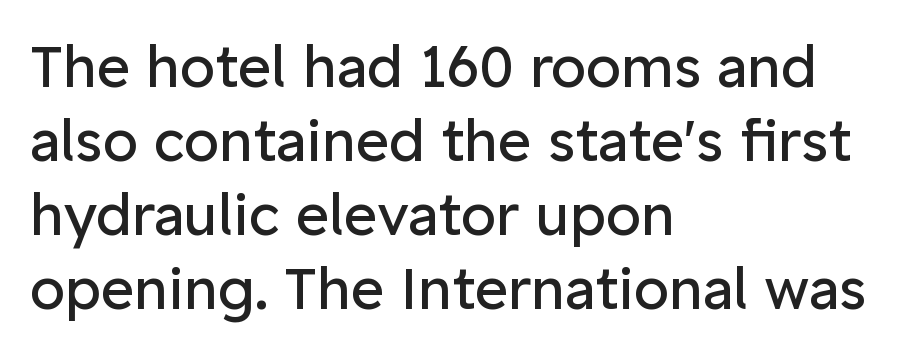
The image shows 57 px regular-weight sans-serif type, upright; set left-aligned, normal line spacing (1.3x), normal letter spacing, not underlined; low stroke contrast and a medium x-height.
